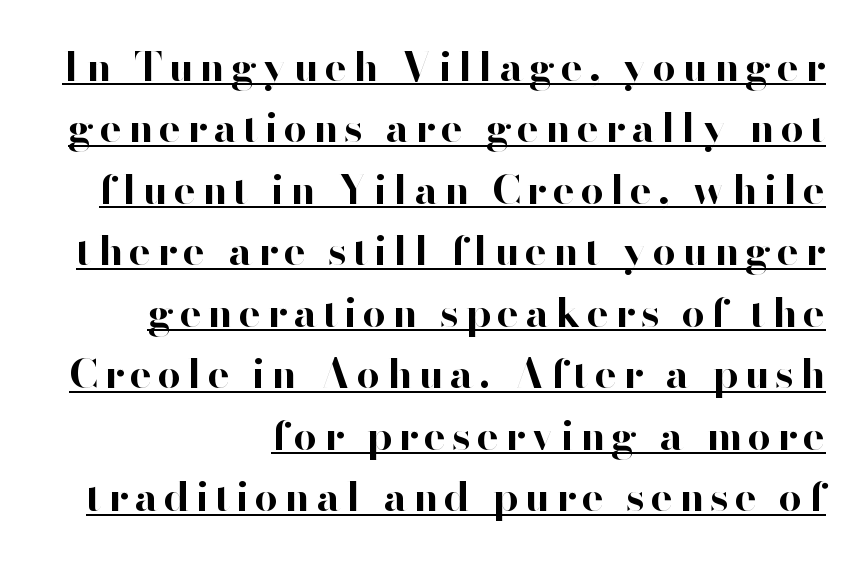
Q: Is the text bold? A: Yes.
Q: Is the text italic (slanted)? A: No, it is upright.
Q: Is the typeface a serif or a sans-serif typeface? A: Sans-serif.
Q: Is the text underlined? A: Yes.
Q: How is the paragraph aligned? A: Right-aligned.
Q: Is the spacing between lines tight, normal or loose? A: Normal.
Q: Width (condensed, normal, or wide)? A: Normal.
Q: Stroke contrast? A: High.
Q: x-height? A: Small.
Q: Monospaced? A: No.
